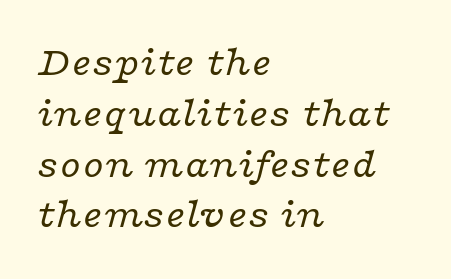
Q: Is the text bold? A: No.
Q: Is the text italic (slanted)? A: Yes, it leans right by about 16 degrees.
Q: Is the typeface a serif or a sans-serif typeface? A: Serif.
Q: Is the text underlined? A: No.
Q: How is the paragraph aligned? A: Left-aligned.
Q: Is the spacing between letters normal or unusually wide? A: Normal.
Q: Width (condensed, normal, or wide)? A: Wide.
Q: Stroke contrast? A: Low.
Q: x-height? A: Medium.
Q: Monospaced? A: No.
